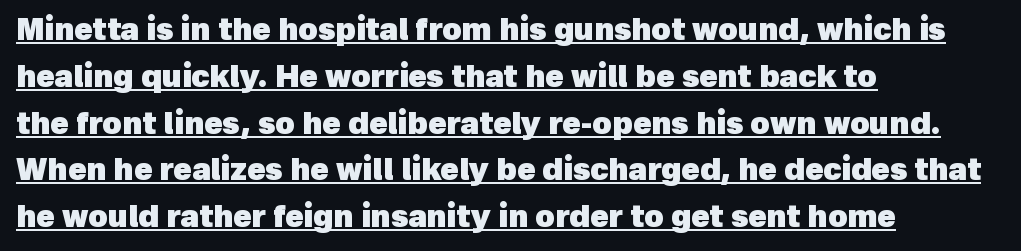
Think of a printed novel: that variable character pitch is what you see here. Horizontal bands of white between lines are of average thickness. Here the glyphs are tracked normally, forming tight word shapes. Left-aligned paragraph, ragged on the right. The rendered words wear a rule along their underside.
